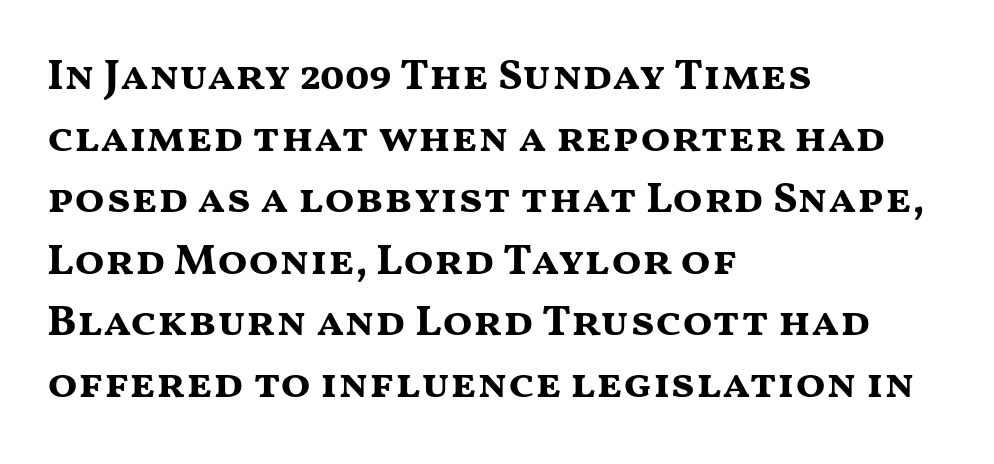
The image shows 44 px bold, wide sans-serif type, upright; set left-aligned, normal line spacing (1.4x), normal letter spacing, not underlined; medium stroke contrast and a medium x-height.
